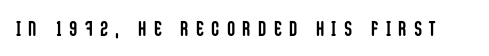
Only glyphs here, with clear space below each row. Spacing between characters has been opened up far beyond the box default. Nope, not italic — everything's standing straight. How heavy is the stroke? Heavy — this is a bold.
